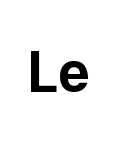
Q: Is the text bold? A: Yes.
Q: Is the text italic (slanted)? A: No, it is upright.
Q: Is the typeface a serif or a sans-serif typeface? A: Sans-serif.
Q: Is the text underlined? A: No.
Q: Is the spacing between letters normal or unusually wide? A: Normal.
Q: Width (condensed, normal, or wide)? A: Normal.
Q: Stroke contrast? A: Low.
Q: x-height? A: Medium.
Q: Monospaced? A: No.
